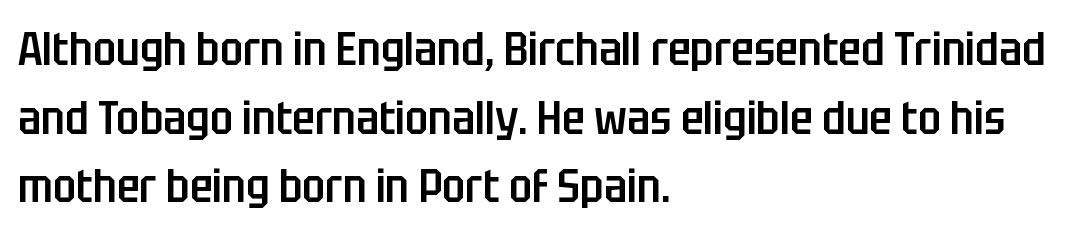
Rows of type keep a routine distance in the vertical direction. Each word holds together tightly as a unit, with standard inter-letter gaps. Beneath every word, the page is bare. Does the type have serifs? No, each stem ends abruptly. Tall strokes in this sample are plumb rather than angled. Bold? Not quite — semibold, heavier than regular but stopping short.
